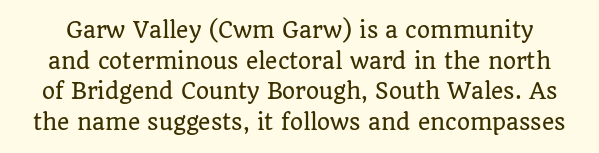
The image shows 21 px text type, upright; set normal line spacing (1.46x), normal letter spacing, not underlined.
